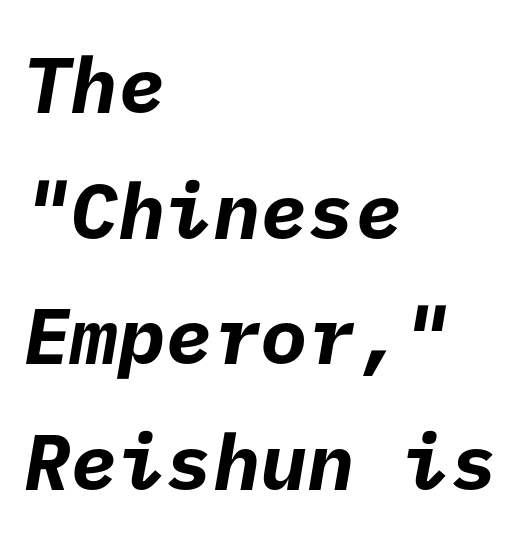
Q: Is the text bold? A: Yes.
Q: Is the typeface a serif or a sans-serif typeface? A: Sans-serif.
Q: Is the text underlined? A: No.
Q: How is the paragraph aligned? A: Left-aligned.
Q: Is the spacing between letters normal or unusually wide? A: Normal.
Q: Is the spacing between lines tight, normal or loose? A: Normal.
Q: Width (condensed, normal, or wide)? A: Normal.
Q: Stroke contrast? A: Low.
Q: x-height? A: Medium.
